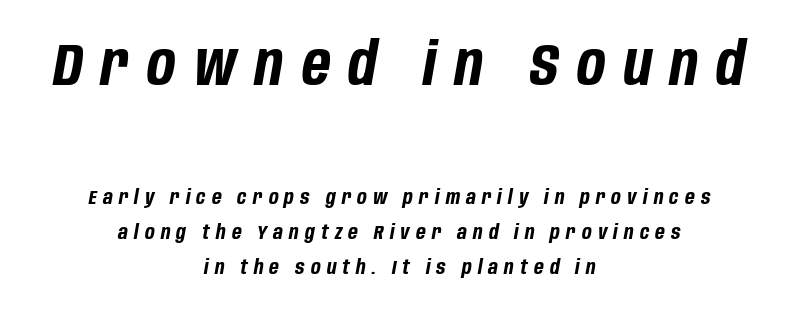
The image shows 59 px bold, condensed type, italic (leaning right); set centered, line spacing 1.75x, unusually wide letter spacing (+0.31 em), not underlined; the first (top) block is 2.95x larger; low stroke contrast and a large x-height.
